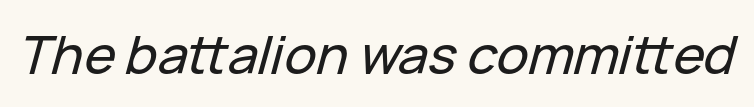
This sample uses plain, unmodified letter spacing. It's the slanting kind of type. Here the designer chose a conventional face with non-uniform glyph widths. The space beneath each line is pristine and unruled.
